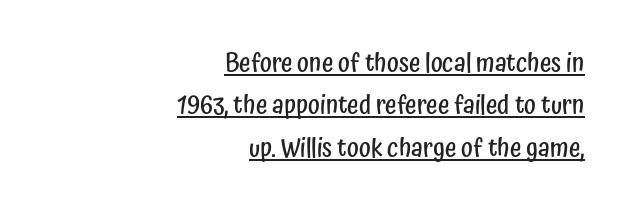
{"italic": "no", "bold": "semi", "underline": "yes", "align": "right", "line_spacing": "normal", "line_spacing_ratio": 1.7, "letter_spacing": "normal", "letter_spacing_em": 0.0, "glyph_px": 25}
